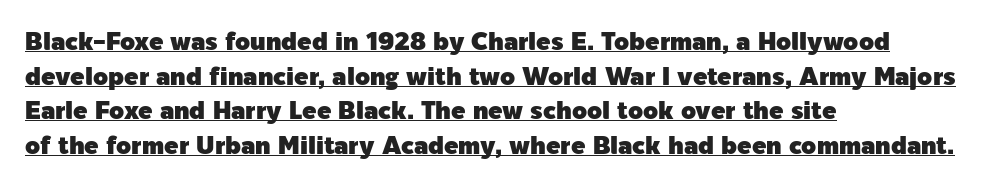
{"italic": "no", "underline": "yes", "align": "left", "line_spacing": "normal", "line_spacing_ratio": 1.44, "letter_spacing": "normal", "letter_spacing_em": 0.0, "glyph_px": 24}
